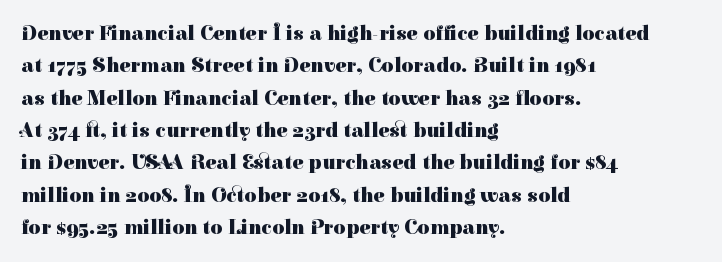
{"italic": "no", "bold": "yes", "underline": "no", "align": "left", "line_spacing": "normal", "line_spacing_ratio": 1.54, "letter_spacing": "normal", "letter_spacing_em": 0.0, "glyph_px": 21}
